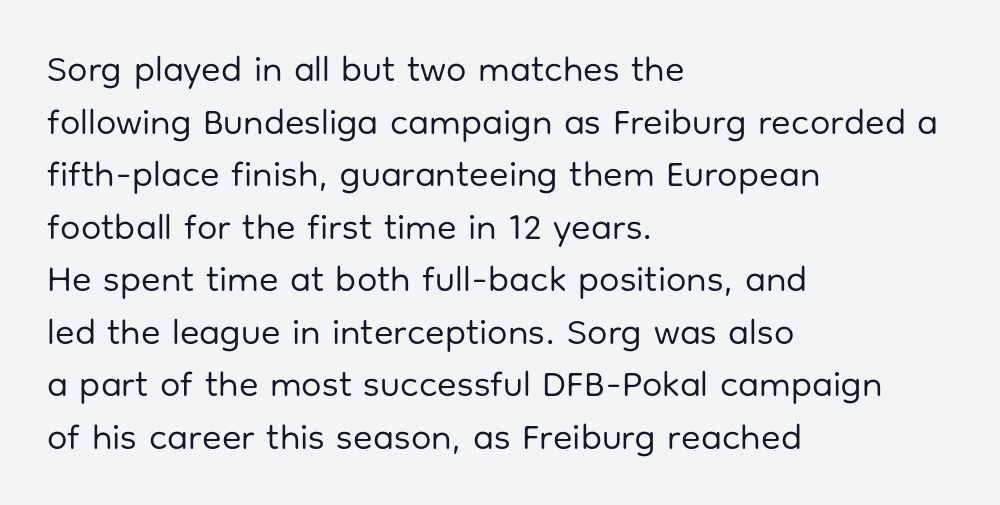
Q: Is the text bold? A: No.
Q: Is the text italic (slanted)? A: No, it is upright.
Q: Is the typeface a serif or a sans-serif typeface? A: Sans-serif.
Q: Is the text underlined? A: No.
Q: How is the paragraph aligned? A: Left-aligned.
Q: Is the spacing between letters normal or unusually wide? A: Normal.
Q: Is the spacing between lines tight, normal or loose? A: Normal.
Q: Width (condensed, normal, or wide)? A: Normal.
Q: Stroke contrast? A: Low.
Q: x-height? A: Medium.
Q: Monospaced? A: No.
